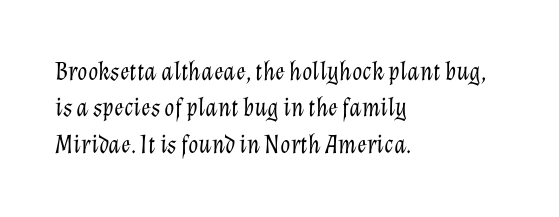
{"italic": "yes", "lean": "right", "slant_degrees": 12, "bold": "no", "underline": "no", "align": "left", "line_spacing": "normal", "line_spacing_ratio": 1.4, "letter_spacing": "normal", "letter_spacing_em": 0.0, "glyph_px": 26}
